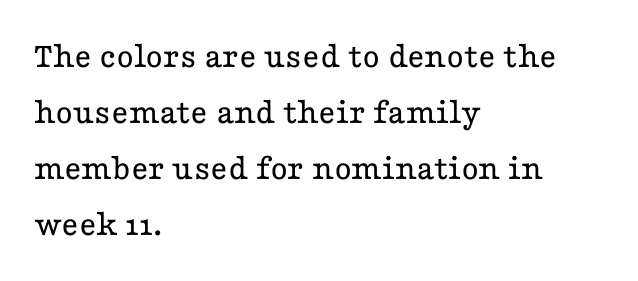
Typographically, this falls in the serif category. Quick note: interline space is typical. The strip under each line holds only bare page. The passage shown is typed in a proportional face where columns would drift. Compared with a typical body face, this is equally light or lighter still.
